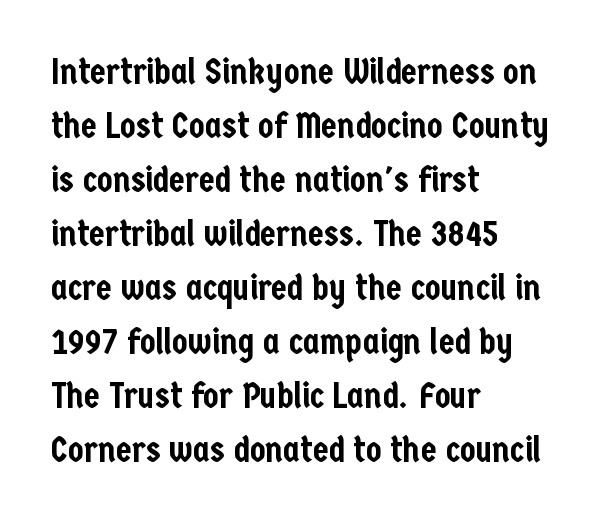
The image shows 36 px condensed sans-serif type, upright; set left-aligned, normal line spacing (1.5x), normal letter spacing, not underlined; low stroke contrast and a medium x-height.
